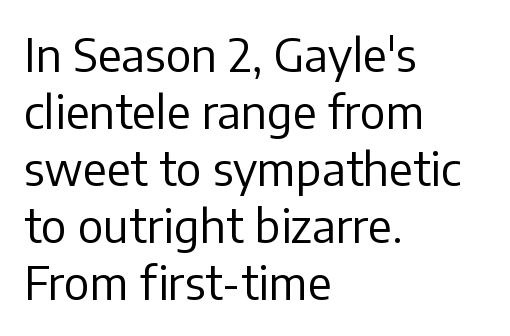
{"serif": "no", "italic": "no", "bold": "no", "weight": "regular", "width": "normal", "stroke_contrast": "low", "x_height": "medium", "monospaced": "no", "underline": "no", "align": "left", "line_spacing_ratio": 1.24, "letter_spacing": "normal", "letter_spacing_em": 0.0, "glyph_px": 46}
